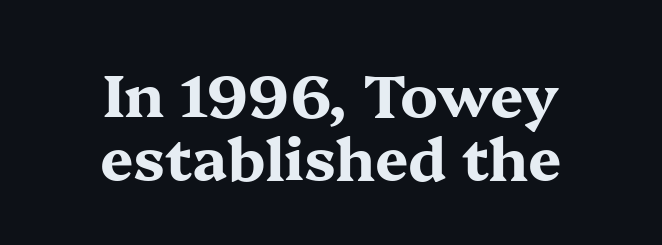
Q: Is the text bold? A: Yes.
Q: Is the text italic (slanted)? A: No, it is upright.
Q: Is the typeface a serif or a sans-serif typeface? A: Serif.
Q: Is the text underlined? A: No.
Q: How is the paragraph aligned? A: Centered.
Q: Is the spacing between letters normal or unusually wide? A: Normal.
Q: Is the spacing between lines tight, normal or loose? A: Tight.
Q: Width (condensed, normal, or wide)? A: Wide.
Q: Stroke contrast? A: Medium.
Q: x-height? A: Medium.
Q: Monospaced? A: No.
